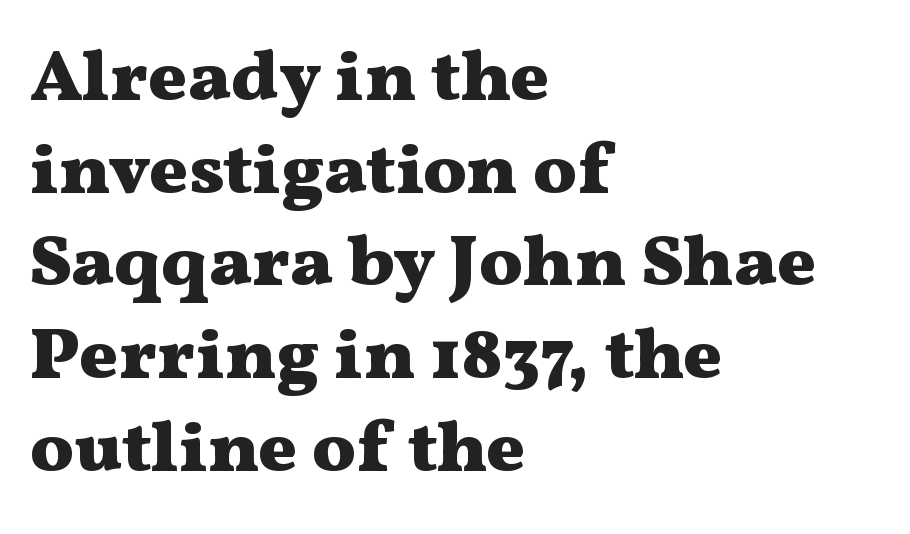
The image shows 73 px heavy, wide serif type, upright; set left-aligned, normal line spacing (1.27x), normal letter spacing, not underlined; medium stroke contrast and a medium x-height.
